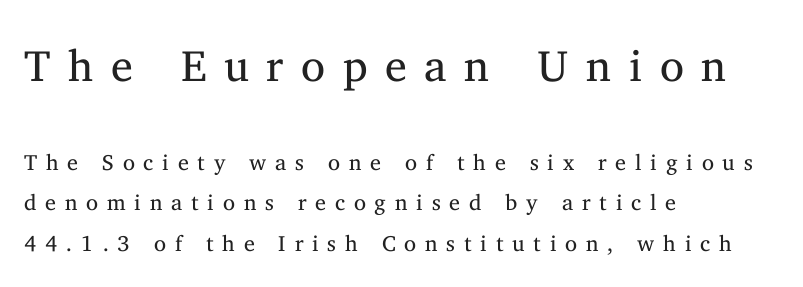
Is the letter spacing exaggerated? Yes — the characters are pushed far apart. The lines are quadded left. Stems here are at most as thick as an everyday book face. Are there feet on the stems? There are — it's a serif. The earlier block is typeset at a bigger size than the later block.
